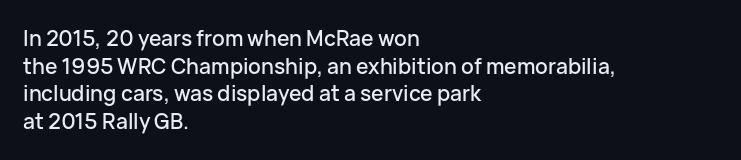
Q: Is the text italic (slanted)? A: No, it is upright.
Q: Is the text underlined? A: No.
Q: How is the paragraph aligned? A: Left-aligned.
Q: Is the spacing between letters normal or unusually wide? A: Normal.
Q: Is the spacing between lines tight, normal or loose? A: Normal.
